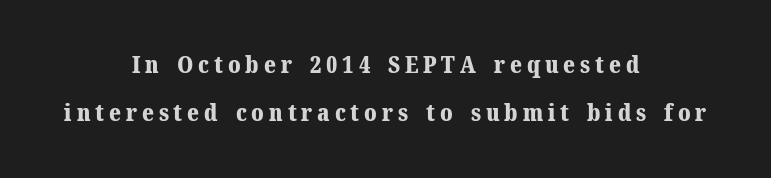
{"italic": "no", "bold": "yes", "underline": "no", "align": "center", "line_spacing": "loose", "line_spacing_ratio": 1.98, "letter_spacing": "wide", "letter_spacing_em": 0.2, "glyph_px": 24}
